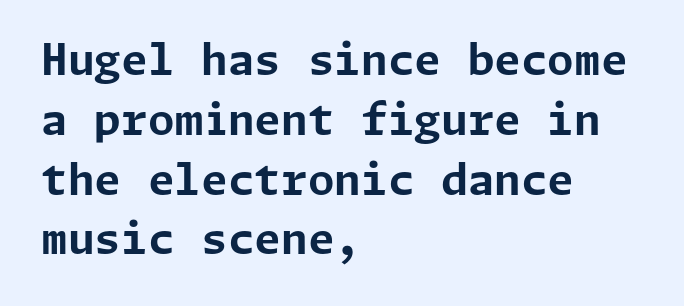
No extra tracking has been applied to these lines. A full-strength bold gives these letters their thick strokes. Grotesque or geometric, the face here clearly has no serifs. This is roman type, the default non-slanted kind. The lines are quadded left. Reading down the column, the eye jumps a familiar distance to each next line.
